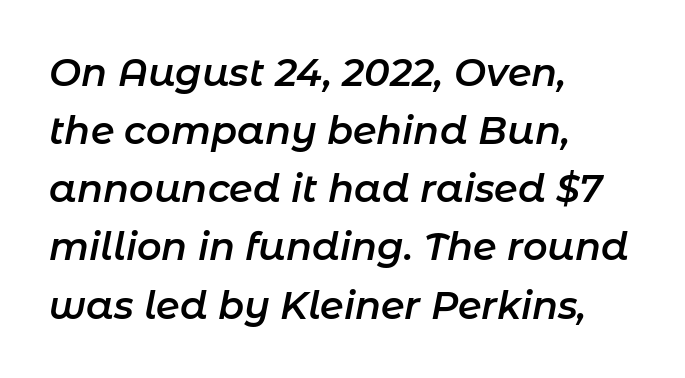
{"italic": "yes", "lean": "right", "slant_degrees": 11, "bold": "semi", "weight": "semibold", "width": "normal", "stroke_contrast": "low", "x_height": "medium", "monospaced": "no", "underline": "no", "align": "left", "line_spacing": "normal", "line_spacing_ratio": 1.53, "letter_spacing": "normal", "letter_spacing_em": 0.0, "glyph_px": 38}
